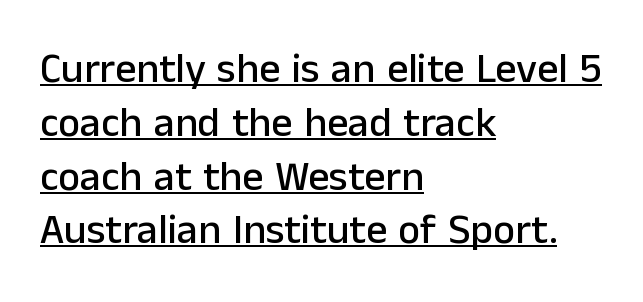
The image shows 42 px sans-serif type, upright; set left-aligned, normal line spacing (1.28x), normal letter spacing, underlined; low stroke contrast and a medium x-height.
